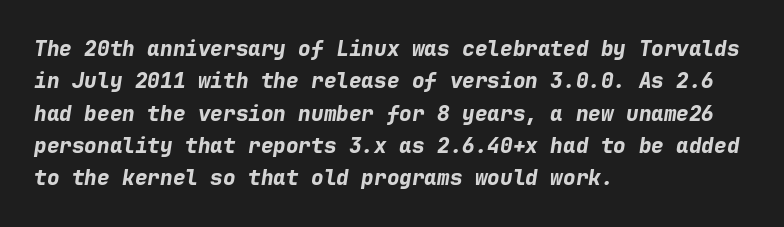
Students, this is bold: see how much ink each stroke carries. Is the letter spacing exaggerated? No — it looks like the ordinary default. Horizontal alignment here is leftward, the default for most running prose. The face used here has a pronounced slope to its letters. Honestly, there is no underline to notice here at all. Rows of type keep a routine distance in the vertical direction.
